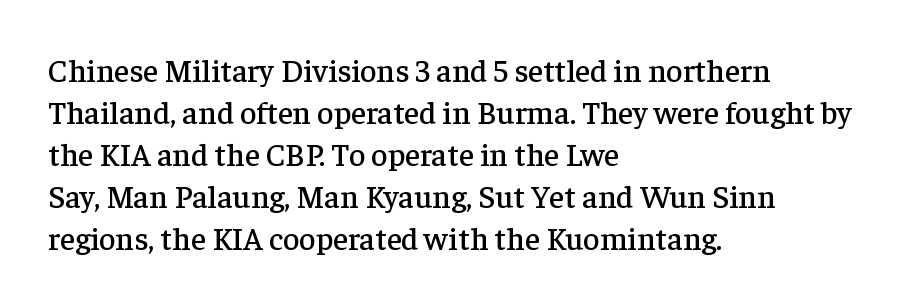
{"serif": "yes", "italic": "no", "width": "normal", "stroke_contrast": "low", "x_height": "medium", "monospaced": "no", "underline": "no", "align": "left", "line_spacing": "normal", "line_spacing_ratio": 1.31, "letter_spacing": "normal", "letter_spacing_em": 0.0, "glyph_px": 32}
